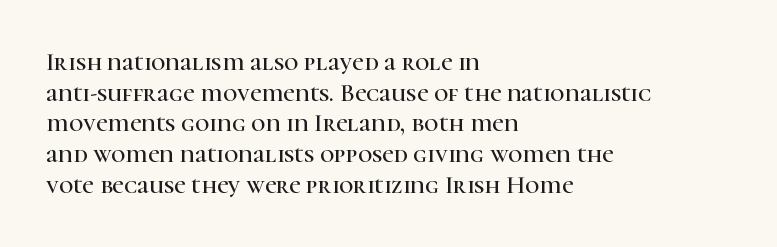
Which margin do the lines hug? The left one — the right edge is uneven. Bare-footed words on every line. Here the glyphs are tracked normally, forming tight word shapes. Does the lettering tilt? It doesn't — this is upright.
